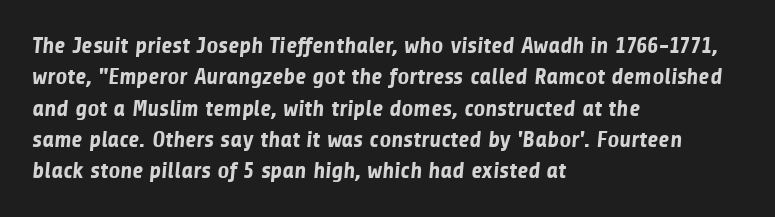
Observe the ordinary spacing: letters are neighbours, not strangers. Is the block centered? No — it sits flush against the left margin. Regular leading. Descender tails drop into unmarked territory. Heavy-handed strokes throughout: this text is bold.
